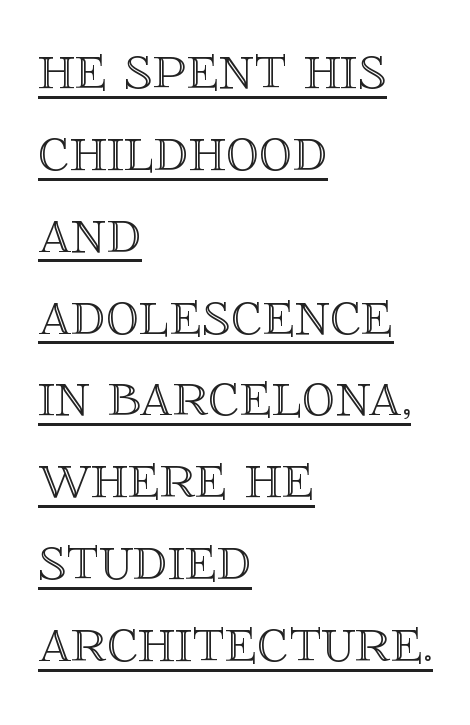
A baseline rule has been typeset under these characters. Proportional: the letters do not fall into vertical columns. The setting favours the left margin, as ordinary paragraphs usually do. The rendering keeps characters at their native spacing.
